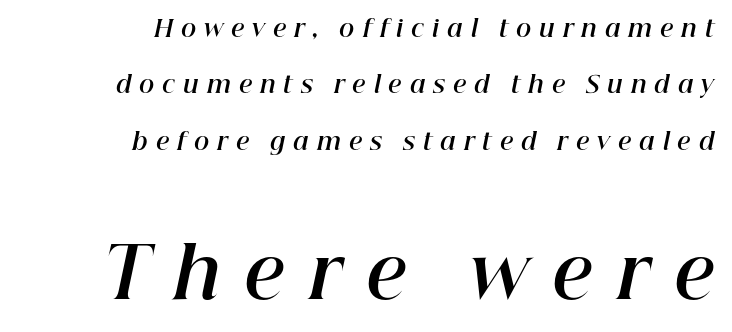
{"italic": "yes", "lean": "right", "slant_degrees": 12, "bold": "yes", "weight": "bold", "width": "normal", "stroke_contrast": "high", "x_height": "medium", "monospaced": "no", "underline": "no", "align": "right", "line_spacing": "loose", "line_spacing_ratio": 2.45, "letter_spacing": "wide", "letter_spacing_em": 0.35, "larger_block": "second", "size_ratio": 3.04, "glyph_px": 70}
